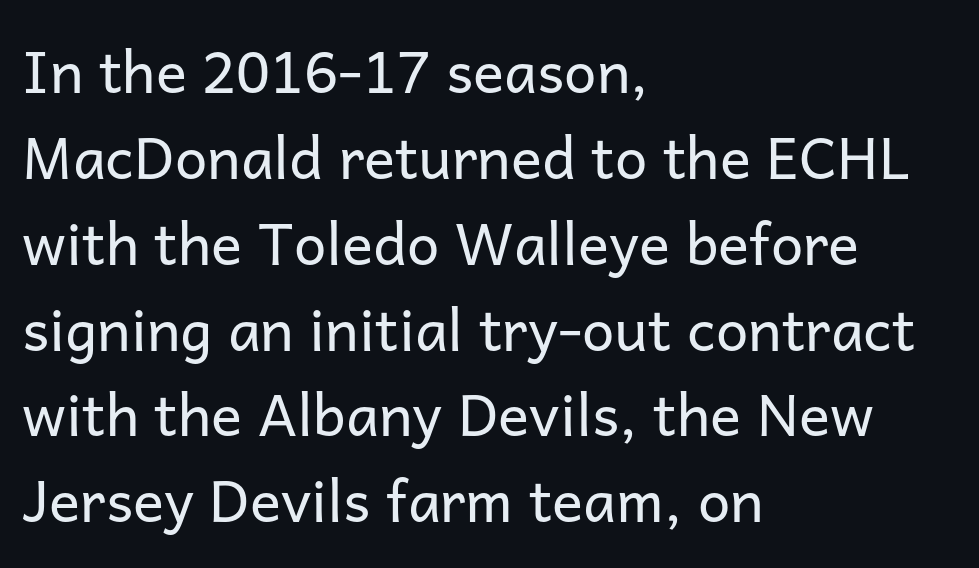
{"serif": "no", "italic": "no", "bold": "no", "weight": "regular", "width": "normal", "stroke_contrast": "low", "x_height": "medium", "monospaced": "no", "underline": "no", "align": "left", "line_spacing": "normal", "line_spacing_ratio": 1.48, "letter_spacing": "normal", "letter_spacing_em": 0.0, "glyph_px": 58}
